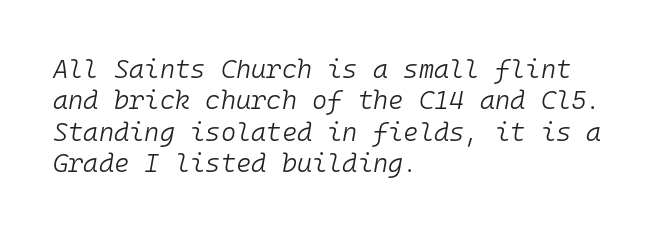
{"italic": "yes", "lean": "right", "slant_degrees": 10, "bold": "no", "underline": "no", "align": "left", "line_spacing_ratio": 1.21, "letter_spacing": "normal", "letter_spacing_em": 0.0, "glyph_px": 26}
